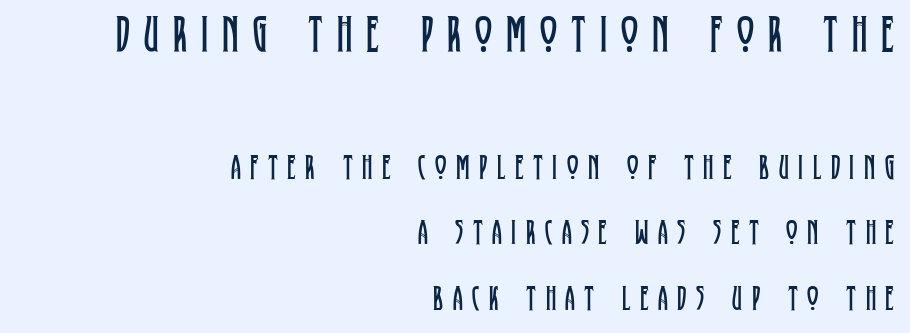
{"serif": "yes", "italic": "no", "bold": "no", "weight": "regular", "width": "condensed", "stroke_contrast": "low", "x_height": "large", "monospaced": "no", "underline": "no", "align": "right", "line_spacing_ratio": 1.87, "letter_spacing": "wide", "letter_spacing_em": 0.27, "larger_block": "first", "size_ratio": 1.49, "glyph_px": 52}
